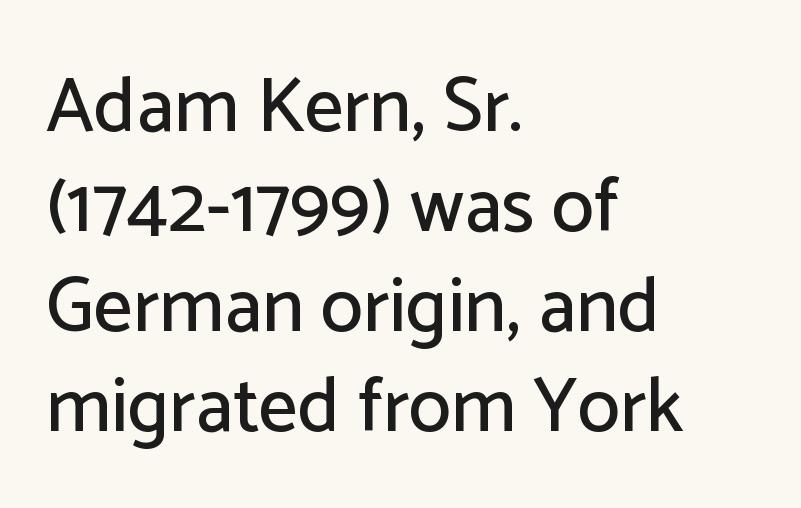
Reading down the block, your eye returns to a fixed left position each line. The rows are spaced the way most documents space them. Between one letter and the next there's only the usual sliver of space. Descenders hang freely into open space. Here the designer chose a conventional face with non-uniform glyph widths.
